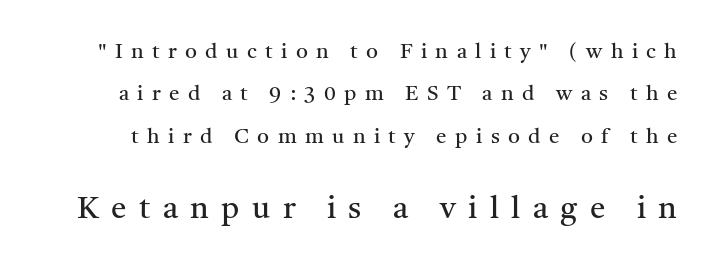
Q: Is the text bold? A: No.
Q: Is the text italic (slanted)? A: No, it is upright.
Q: Is the typeface a serif or a sans-serif typeface? A: Serif.
Q: Is the text underlined? A: No.
Q: Is the spacing between letters normal or unusually wide? A: Unusually wide.
Q: Is the spacing between lines tight, normal or loose? A: Loose.
Q: Which block of text is set in a larger size, the first (top) or the second (bottom)? A: The second (bottom) one.
Q: Width (condensed, normal, or wide)? A: Normal.
Q: Stroke contrast? A: Medium.
Q: x-height? A: Medium.
Q: Monospaced? A: No.
